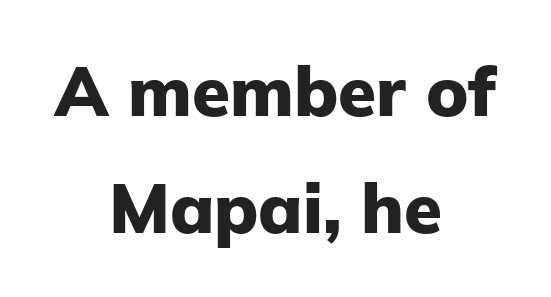
{"serif": "no", "italic": "no", "bold": "yes", "weight": "heavy", "width": "normal", "stroke_contrast": "low", "x_height": "medium", "monospaced": "no", "underline": "no", "align": "center", "line_spacing": "normal", "line_spacing_ratio": 1.69, "letter_spacing": "normal", "letter_spacing_em": 0.0, "glyph_px": 69}
